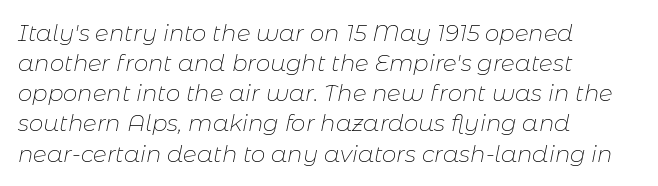
The image shows 23 px text type, italic (leaning right); set left-aligned, normal line spacing (1.31x), normal letter spacing, not underlined.
